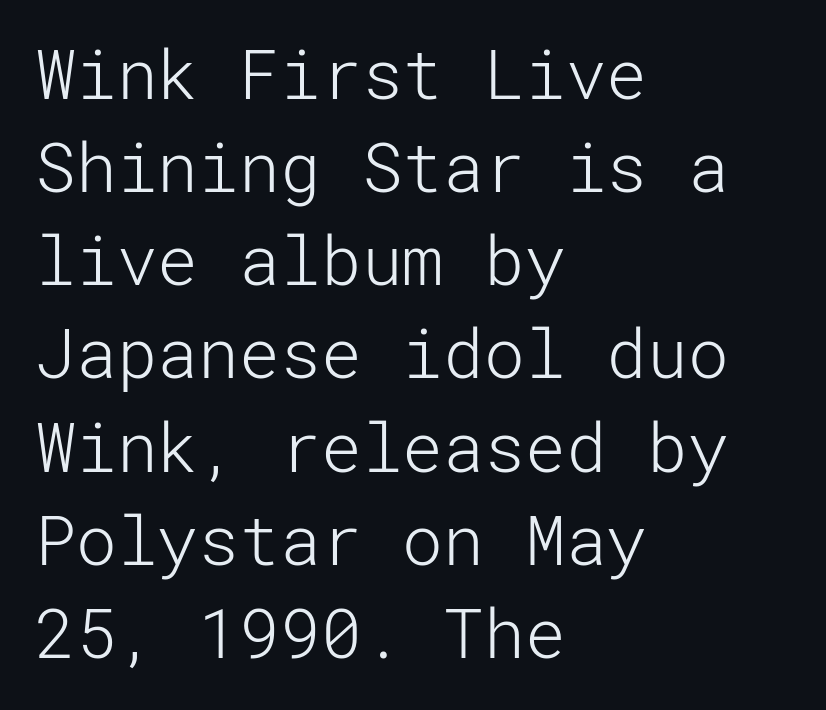
The image shows 68 px light sans-serif type, upright; set left-aligned, normal line spacing (1.37x), normal letter spacing, not underlined; low stroke contrast and a medium x-height.
